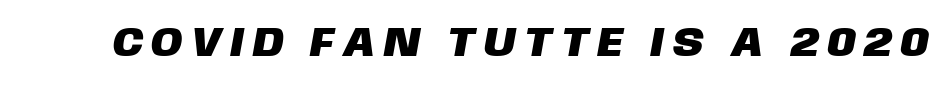
The image shows 42 px sans-serif type; set unusually wide letter spacing (+0.24 em), not underlined; low stroke contrast and a large x-height.
